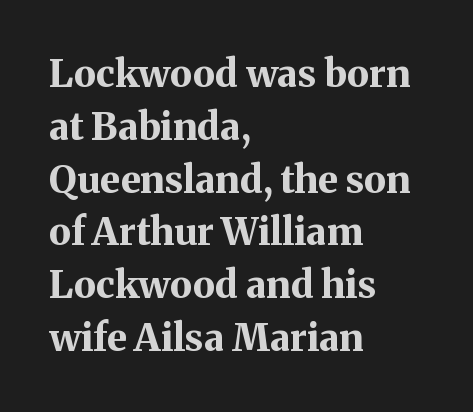
Q: Is the text bold? A: Yes.
Q: Is the text italic (slanted)? A: No, it is upright.
Q: Is the typeface a serif or a sans-serif typeface? A: Serif.
Q: Is the text underlined? A: No.
Q: How is the paragraph aligned? A: Left-aligned.
Q: Is the spacing between letters normal or unusually wide? A: Normal.
Q: Is the spacing between lines tight, normal or loose? A: Normal.
Q: Width (condensed, normal, or wide)? A: Normal.
Q: Stroke contrast? A: Medium.
Q: x-height? A: Medium.
Q: Monospaced? A: No.
